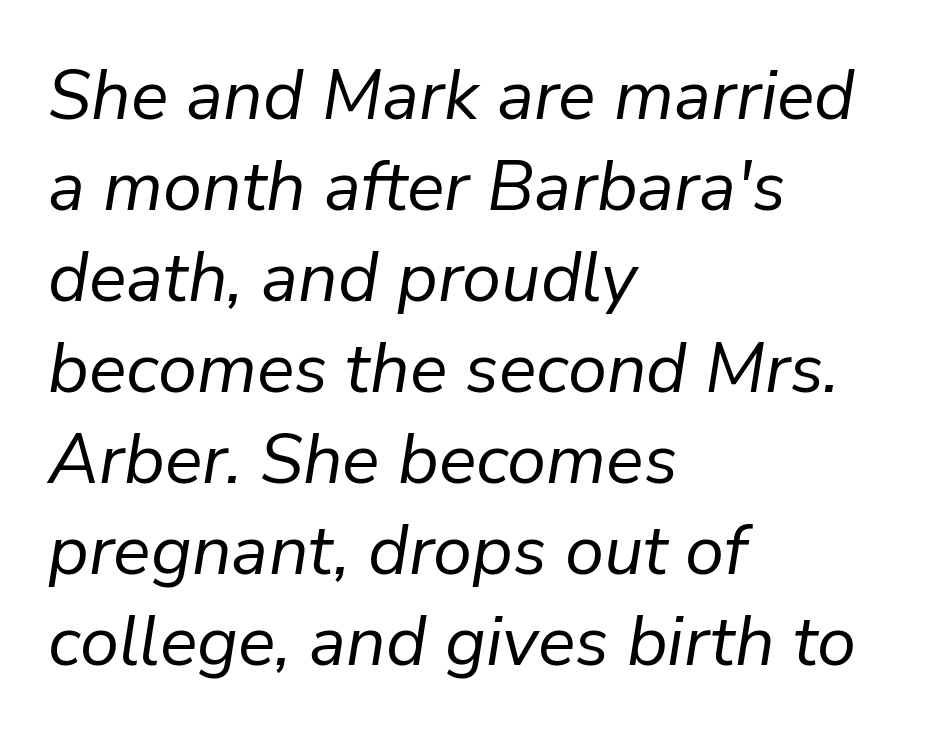
{"italic": "yes", "lean": "right", "slant_degrees": 9, "bold": "no", "weight": "regular", "width": "normal", "stroke_contrast": "low", "x_height": "medium", "monospaced": "no", "underline": "no", "align": "left", "line_spacing": "normal", "line_spacing_ratio": 1.3, "letter_spacing": "normal", "letter_spacing_em": 0.0, "glyph_px": 70}
